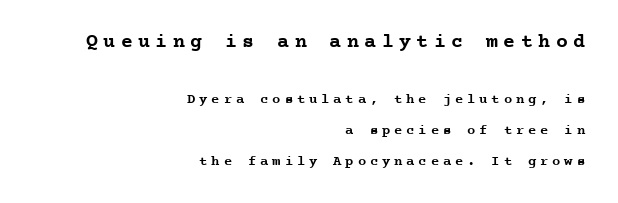
Q: Is the text bold? A: Yes.
Q: Is the text italic (slanted)? A: No, it is upright.
Q: Is the text underlined? A: No.
Q: How is the paragraph aligned? A: Right-aligned.
Q: Is the spacing between letters normal or unusually wide? A: Unusually wide.
Q: Is the spacing between lines tight, normal or loose? A: Loose.
Q: Which block of text is set in a larger size, the first (top) or the second (bottom)? A: The first (top) one.
